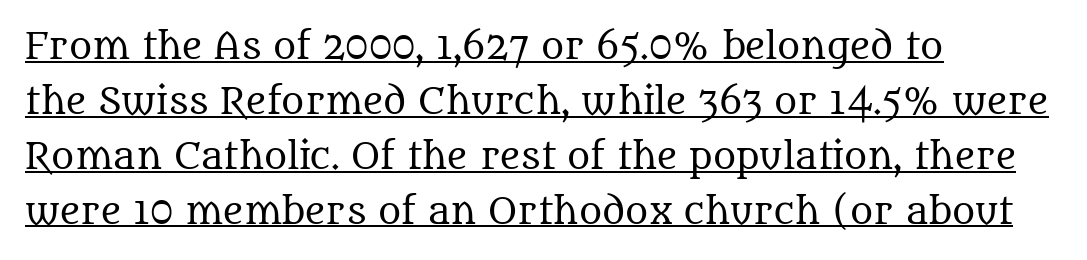
Q: Is the text bold? A: No.
Q: Is the text italic (slanted)? A: No, it is upright.
Q: Is the typeface a serif or a sans-serif typeface? A: Serif.
Q: Is the text underlined? A: Yes.
Q: How is the paragraph aligned? A: Left-aligned.
Q: Is the spacing between letters normal or unusually wide? A: Normal.
Q: Is the spacing between lines tight, normal or loose? A: Normal.
Q: Width (condensed, normal, or wide)? A: Normal.
Q: Stroke contrast? A: Medium.
Q: x-height? A: Large.
Q: Monospaced? A: No.
